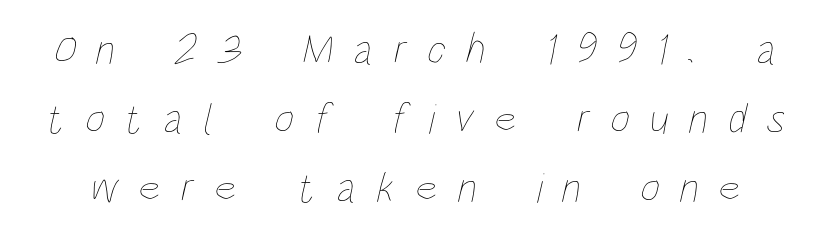
The image shows 43 px thin, condensed type; set normal line spacing (1.6x), unusually wide letter spacing (+0.47 em), not underlined; low stroke contrast and a large x-height.
